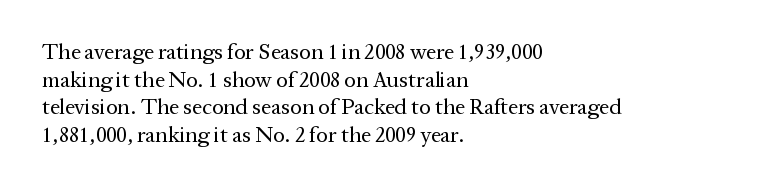
{"italic": "no", "bold": "no", "underline": "no", "align": "left", "line_spacing": "normal", "line_spacing_ratio": 1.26, "letter_spacing": "normal", "letter_spacing_em": 0.0, "glyph_px": 22}
